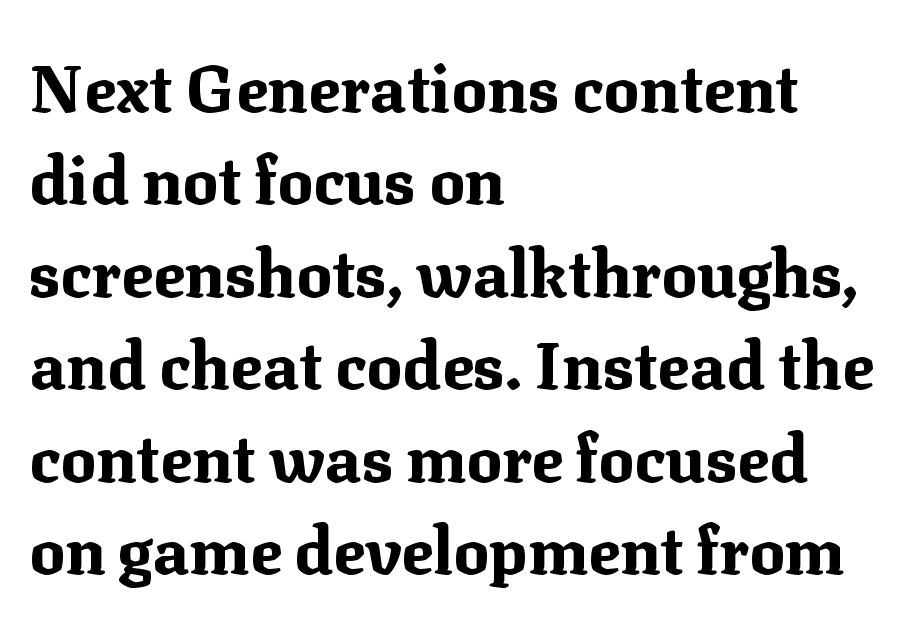
Q: Is the text bold? A: Yes.
Q: Is the text italic (slanted)? A: No, it is upright.
Q: Is the typeface a serif or a sans-serif typeface? A: Serif.
Q: Is the text underlined? A: No.
Q: How is the paragraph aligned? A: Left-aligned.
Q: Is the spacing between letters normal or unusually wide? A: Normal.
Q: Is the spacing between lines tight, normal or loose? A: Normal.
Q: Width (condensed, normal, or wide)? A: Normal.
Q: Stroke contrast? A: Medium.
Q: x-height? A: Medium.
Q: Monospaced? A: No.
